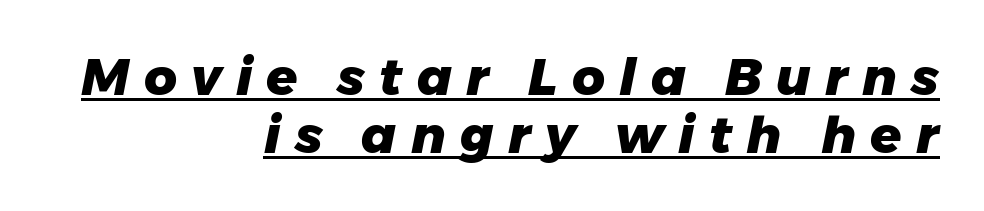
{"italic": "yes", "lean": "right", "slant_degrees": 11, "bold": "yes", "weight": "heavy", "width": "normal", "stroke_contrast": "low", "x_height": "medium", "monospaced": "no", "underline": "yes", "align": "right", "line_spacing": "tight", "line_spacing_ratio": 1.13, "letter_spacing": "wide", "letter_spacing_em": 0.28, "glyph_px": 51}
